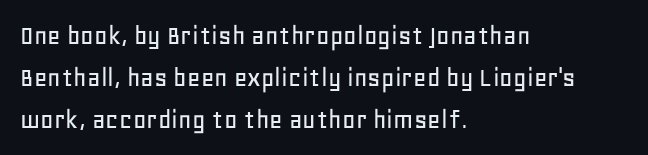
The image shows 29 px sans-serif type, upright; set left-aligned, normal line spacing (1.44x), normal letter spacing, not underlined; low stroke contrast and a large x-height.
